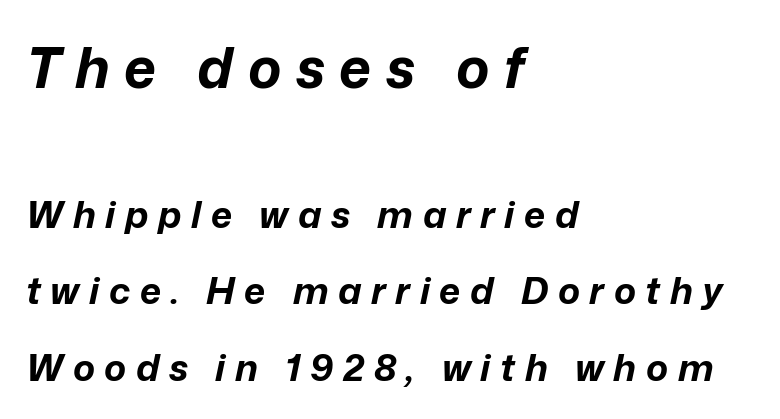
Q: Is the text bold? A: Yes.
Q: Is the text italic (slanted)? A: Yes, it leans right by about 12 degrees.
Q: Is the text underlined? A: No.
Q: How is the paragraph aligned? A: Left-aligned.
Q: Is the spacing between letters normal or unusually wide? A: Unusually wide.
Q: Is the spacing between lines tight, normal or loose? A: Loose.
Q: Which block of text is set in a larger size, the first (top) or the second (bottom)? A: The first (top) one.
Q: Width (condensed, normal, or wide)? A: Normal.
Q: Stroke contrast? A: Low.
Q: x-height? A: Medium.
Q: Monospaced? A: No.
